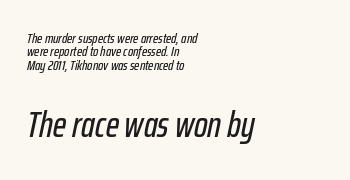
{"italic": "yes", "lean": "right", "slant_degrees": 12, "width": "condensed", "stroke_contrast": "low", "x_height": "medium", "monospaced": "no", "underline": "no", "align": "left", "line_spacing": "tight", "line_spacing_ratio": 0.95, "letter_spacing": "normal", "letter_spacing_em": 0.0, "larger_block": "second", "size_ratio": 2.57, "glyph_px": 36}
